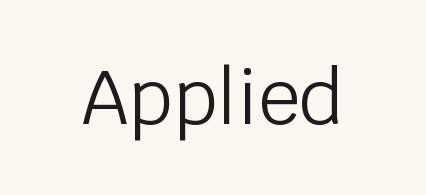
Q: Is the text bold? A: No.
Q: Is the text italic (slanted)? A: No, it is upright.
Q: Is the typeface a serif or a sans-serif typeface? A: Sans-serif.
Q: Is the text underlined? A: No.
Q: Is the spacing between letters normal or unusually wide? A: Normal.
Q: Width (condensed, normal, or wide)? A: Normal.
Q: Stroke contrast? A: Low.
Q: x-height? A: Large.
Q: Monospaced? A: No.
